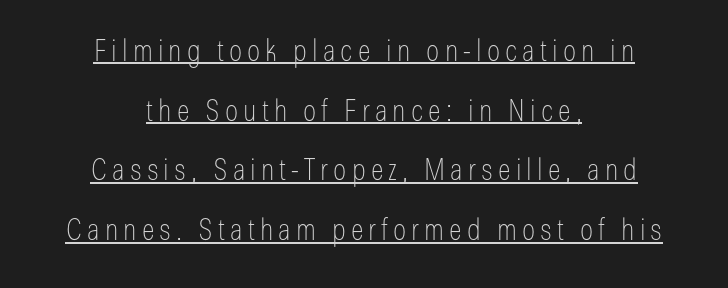
Q: Is the text bold? A: No.
Q: Is the text italic (slanted)? A: No, it is upright.
Q: Is the typeface a serif or a sans-serif typeface? A: Sans-serif.
Q: Is the text underlined? A: Yes.
Q: How is the paragraph aligned? A: Centered.
Q: Is the spacing between lines tight, normal or loose? A: Loose.
Q: Width (condensed, normal, or wide)? A: Condensed.
Q: Stroke contrast? A: Low.
Q: x-height? A: Medium.
Q: Monospaced? A: No.
